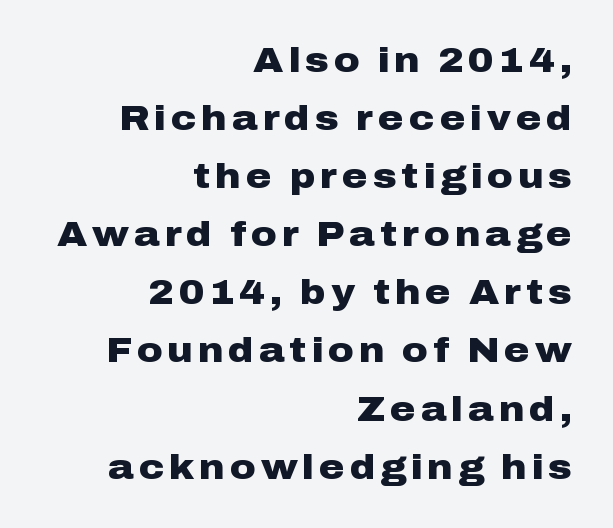
The image shows 35 px heavy, wide sans-serif type, upright; set right-aligned, normal line spacing (1.66x), not underlined; low stroke contrast and a medium x-height.
